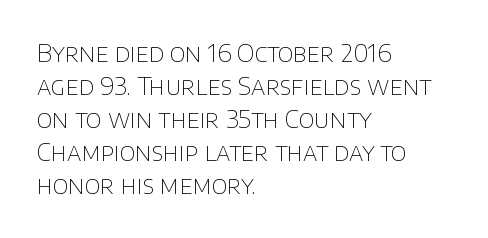
The image shows 24 px text type, upright; set left-aligned, normal line spacing (1.38x), normal letter spacing, not underlined.
